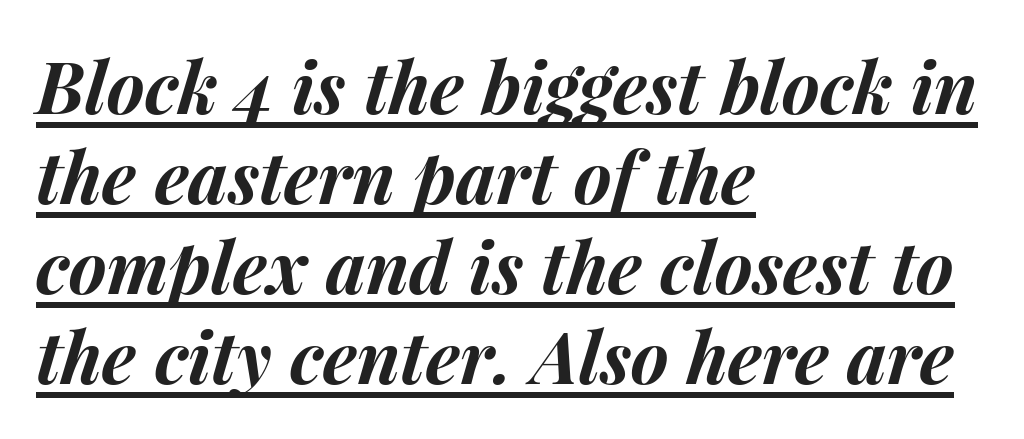
Q: Is the text bold? A: Yes.
Q: Is the text italic (slanted)? A: Yes, it leans right by about 15 degrees.
Q: Is the text underlined? A: Yes.
Q: How is the paragraph aligned? A: Left-aligned.
Q: Is the spacing between letters normal or unusually wide? A: Normal.
Q: Is the spacing between lines tight, normal or loose? A: Normal.
Q: Width (condensed, normal, or wide)? A: Normal.
Q: Stroke contrast? A: Medium.
Q: x-height? A: Medium.
Q: Monospaced? A: No.
